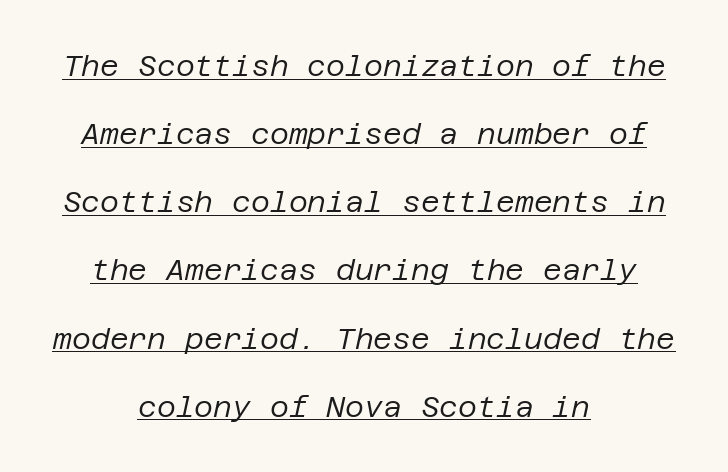
The image shows 29 px regular-weight type, italic (leaning right); set centered, loose line spacing (2.35x), normal letter spacing, underlined; low stroke contrast and a large x-height.
